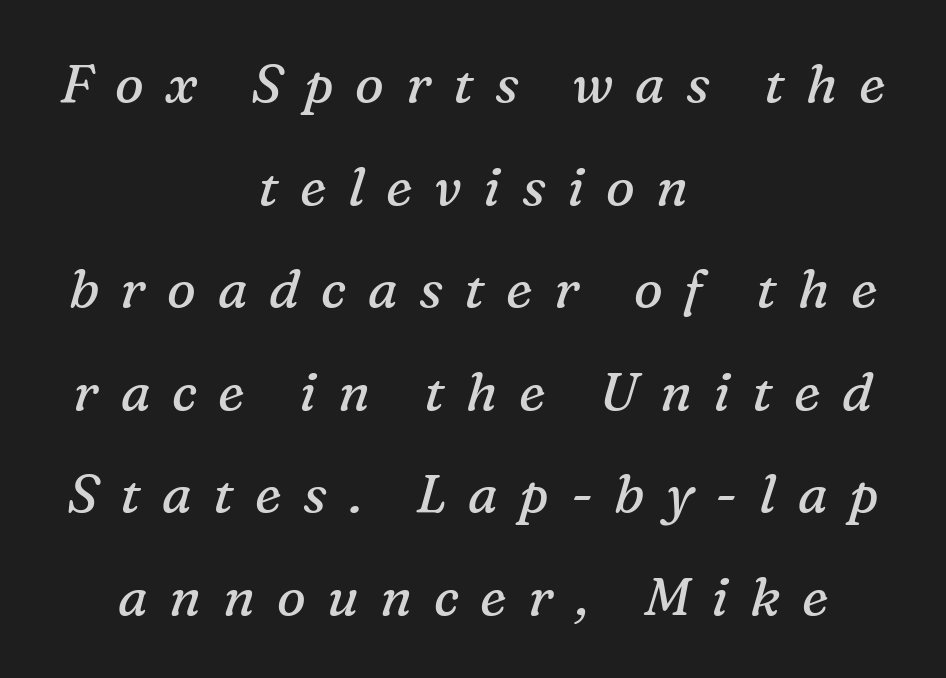
The passage shown is typed in a proportional face where columns would drift. The letters are slanted; this is an italic face. Stroke thickness stays within the range of a standard reading face or lighter. Type style note: has serifs. Leading is clearly above the norm, producing a sparse column.
